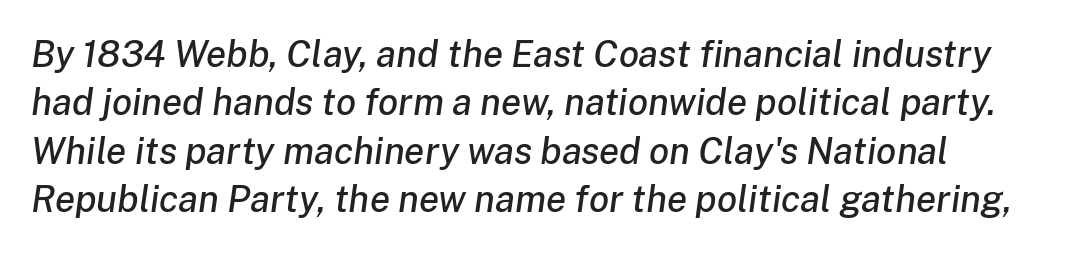
{"italic": "yes", "lean": "right", "slant_degrees": 8, "width": "normal", "stroke_contrast": "low", "x_height": "medium", "monospaced": "no", "underline": "no", "line_spacing": "normal", "line_spacing_ratio": 1.31, "letter_spacing": "normal", "letter_spacing_em": 0.0, "glyph_px": 37}
